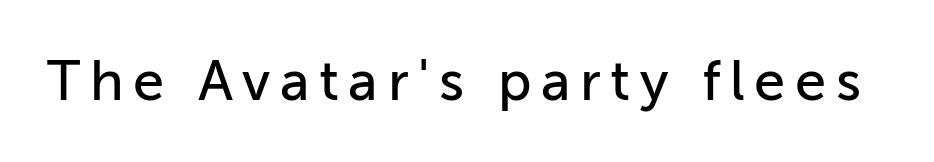
Words float on clear page, feet unadorned. In terms of posture, this sample is upright. Unlike a traditional serif, this face leaves its strokes unadorned. A typesetter would call this proportional, since set widths differ per character.
